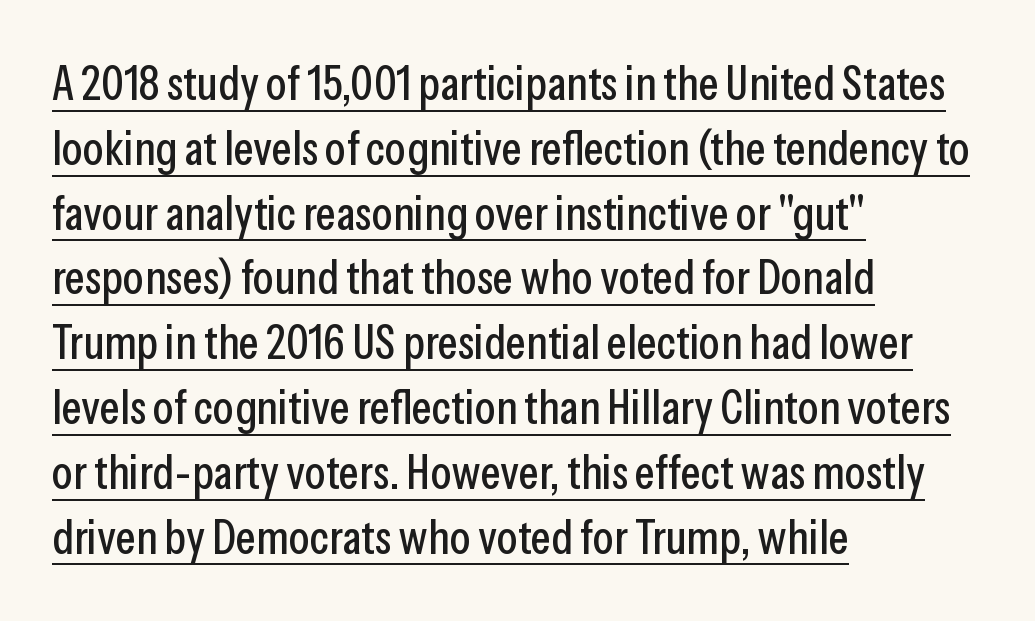
There is no visible air inserted between adjacent glyphs. The passage shown is typed in a proportional face where columns would drift. In terms of posture, this sample is upright. These characters rest on top of a visible drawn line. Quick note: interline space is typical.
